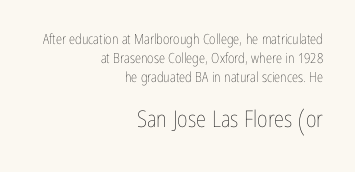
Q: Is the text bold? A: No.
Q: Is the text italic (slanted)? A: No, it is upright.
Q: Is the text underlined? A: No.
Q: How is the paragraph aligned? A: Right-aligned.
Q: Is the spacing between letters normal or unusually wide? A: Normal.
Q: Is the spacing between lines tight, normal or loose? A: Normal.
Q: Which block of text is set in a larger size, the first (top) or the second (bottom)? A: The second (bottom) one.
